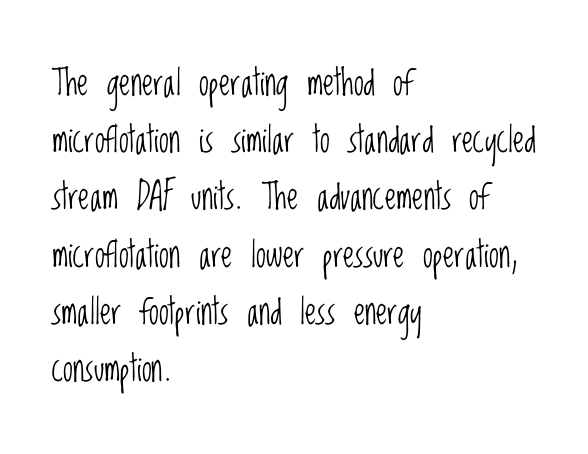
Q: Is the text bold? A: No.
Q: Is the text italic (slanted)? A: No, it is upright.
Q: Is the typeface a serif or a sans-serif typeface? A: Sans-serif.
Q: Is the text underlined? A: No.
Q: How is the paragraph aligned? A: Left-aligned.
Q: Is the spacing between letters normal or unusually wide? A: Normal.
Q: Is the spacing between lines tight, normal or loose? A: Normal.
Q: Width (condensed, normal, or wide)? A: Condensed.
Q: Stroke contrast? A: Low.
Q: x-height? A: Large.
Q: Monospaced? A: No.
